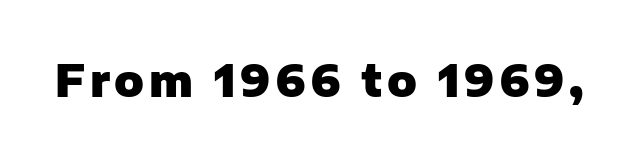
Nobody drew a line under any word here. Think of a printed novel: that variable character pitch is what you see here. Chunky letters — that's bold for sure. Unlike italic type, these characters show no tilt at all. The designer went with a sans here, leaving each stem footless.
